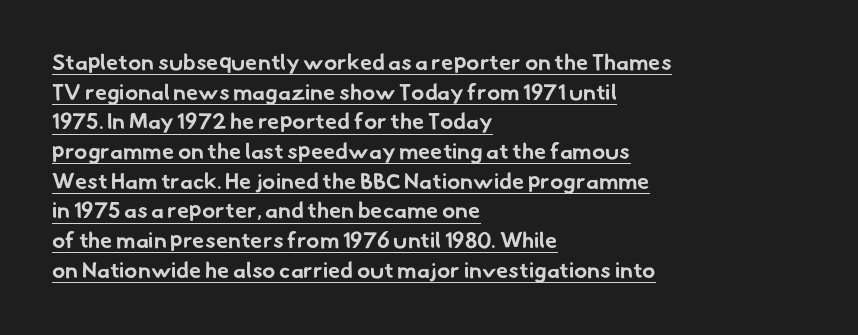
{"bold": "yes", "underline": "yes", "align": "left", "line_spacing": "normal", "line_spacing_ratio": 1.35, "letter_spacing": "normal", "letter_spacing_em": 0.0, "glyph_px": 22}
